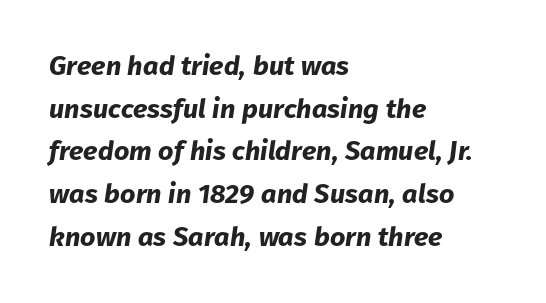
Q: Is the text bold? A: Yes.
Q: Is the text italic (slanted)? A: Yes, it leans right by about 8 degrees.
Q: Is the text underlined? A: No.
Q: How is the paragraph aligned? A: Left-aligned.
Q: Is the spacing between letters normal or unusually wide? A: Normal.
Q: Is the spacing between lines tight, normal or loose? A: Normal.
